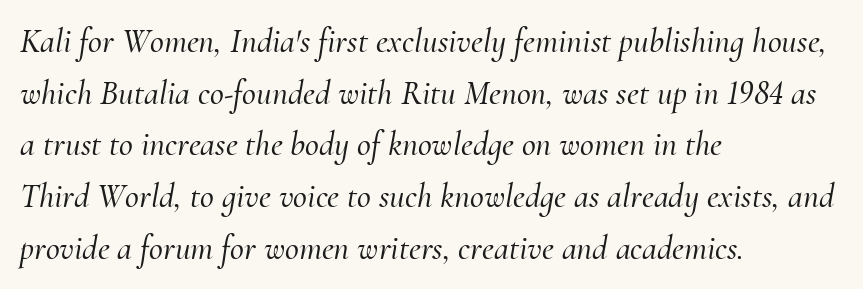
How would I describe the line gaps? Plain and ordinary. The passage shown is typed in a proportional face where columns would drift. Characters are canted at an angle relative to the baseline's perpendicular. Serifs: yes, visible at the terminals of the letterforms.
